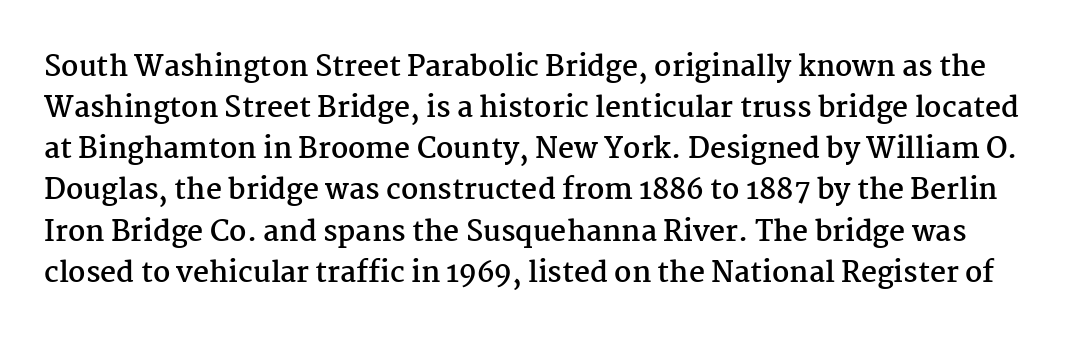
Q: Is the text bold? A: Yes.
Q: Is the text italic (slanted)? A: No, it is upright.
Q: Is the typeface a serif or a sans-serif typeface? A: Serif.
Q: Is the text underlined? A: No.
Q: Is the spacing between letters normal or unusually wide? A: Normal.
Q: Is the spacing between lines tight, normal or loose? A: Normal.
Q: Width (condensed, normal, or wide)? A: Normal.
Q: Stroke contrast? A: Medium.
Q: x-height? A: Medium.
Q: Monospaced? A: No.
